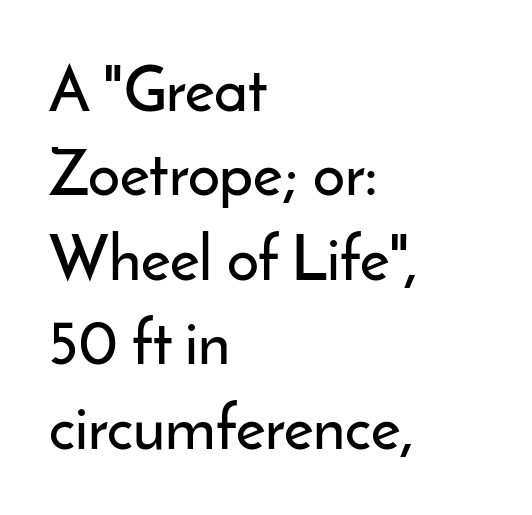
The image shows 63 px sans-serif type, upright; set left-aligned, normal line spacing (1.34x), normal letter spacing, not underlined; low stroke contrast and a small x-height.
